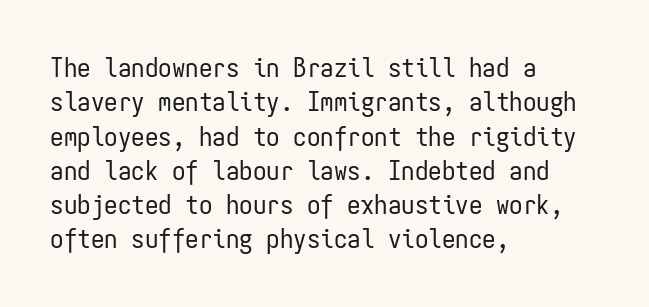
The image shows 27 px text type, upright; set left-aligned, normal line spacing (1.27x), normal letter spacing, not underlined.
